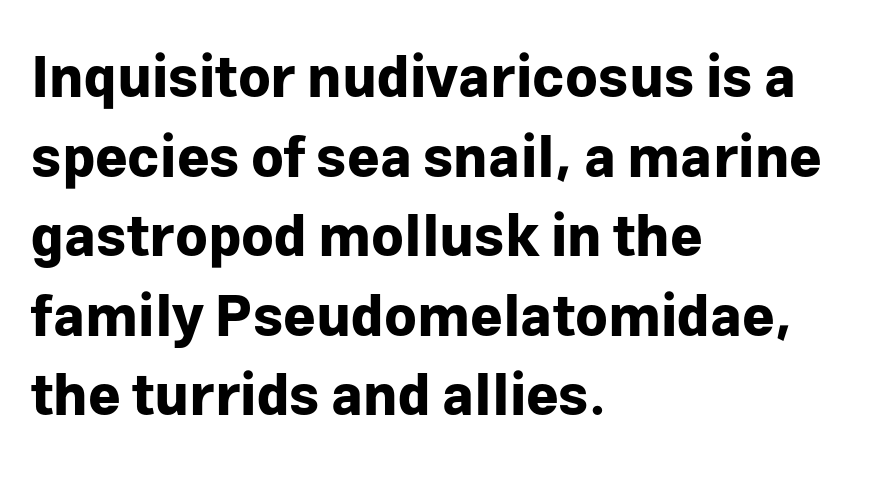
The image shows 56 px bold sans-serif type, upright; set left-aligned, normal line spacing (1.42x), normal letter spacing, not underlined; low stroke contrast and a medium x-height.
